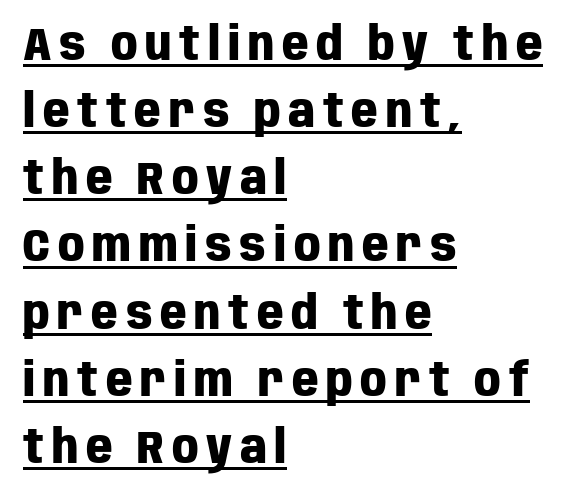
Compared with undecorated copy, this sample adds a rule below the words. Are there feet on the stems? There aren't — it's a sans. Alignment: flush left. Each letter keeps its own natural width here, so spacing adapts to shape. The passage shown stacks its lines at a standard gap. Each glyph is drawn with heavy, bold strokes.
